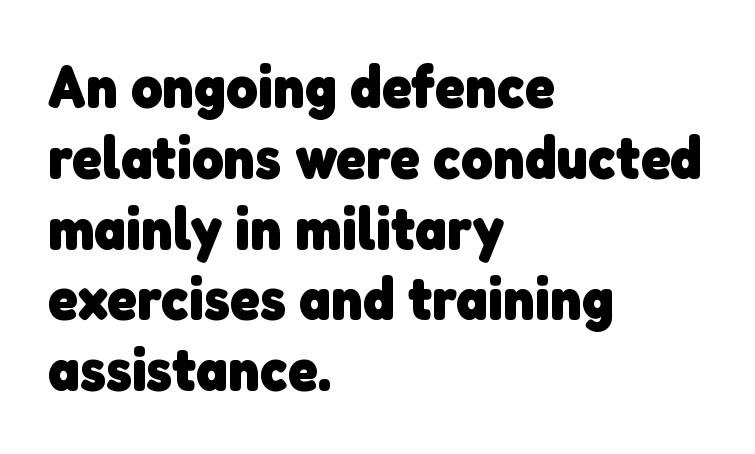
{"serif": "no", "bold": "yes", "weight": "heavy", "width": "normal", "stroke_contrast": "low", "x_height": "medium", "monospaced": "no", "underline": "no", "align": "left", "line_spacing_ratio": 1.18, "letter_spacing": "normal", "letter_spacing_em": 0.0, "glyph_px": 60}
